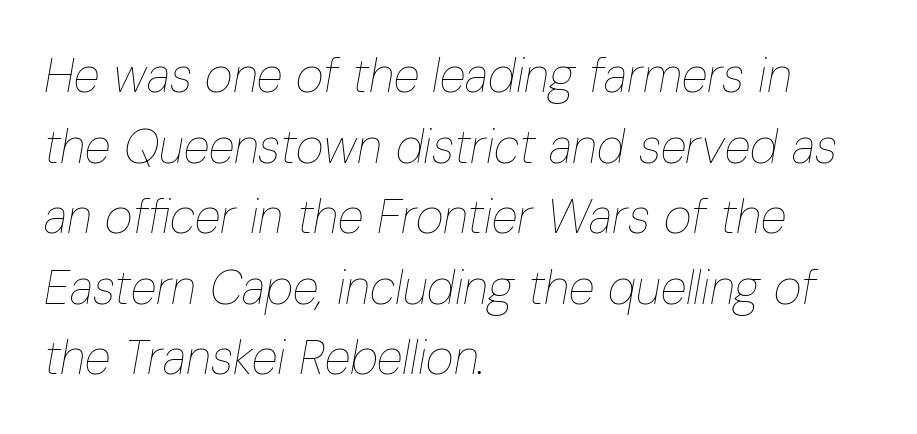
{"italic": "yes", "lean": "right", "slant_degrees": 10, "bold": "no", "weight": "thin", "width": "condensed", "stroke_contrast": "low", "x_height": "medium", "monospaced": "no", "underline": "no", "align": "left", "line_spacing": "normal", "line_spacing_ratio": 1.47, "letter_spacing": "normal", "letter_spacing_em": 0.0, "glyph_px": 48}
